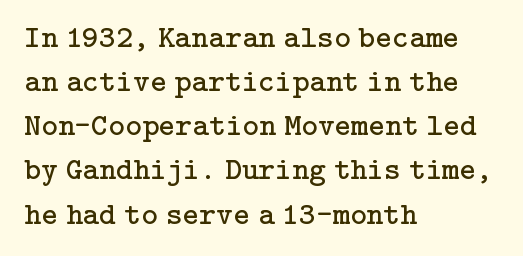
A typesetter would label this face a serif. Spacing between characters is what you'd get straight out of the box. All the whitespace from short lines collects on the right. The type sits square on the baseline with zero lean. Honestly, there is no underline to notice here at all. Bold? No — there's no thickening of the strokes.
